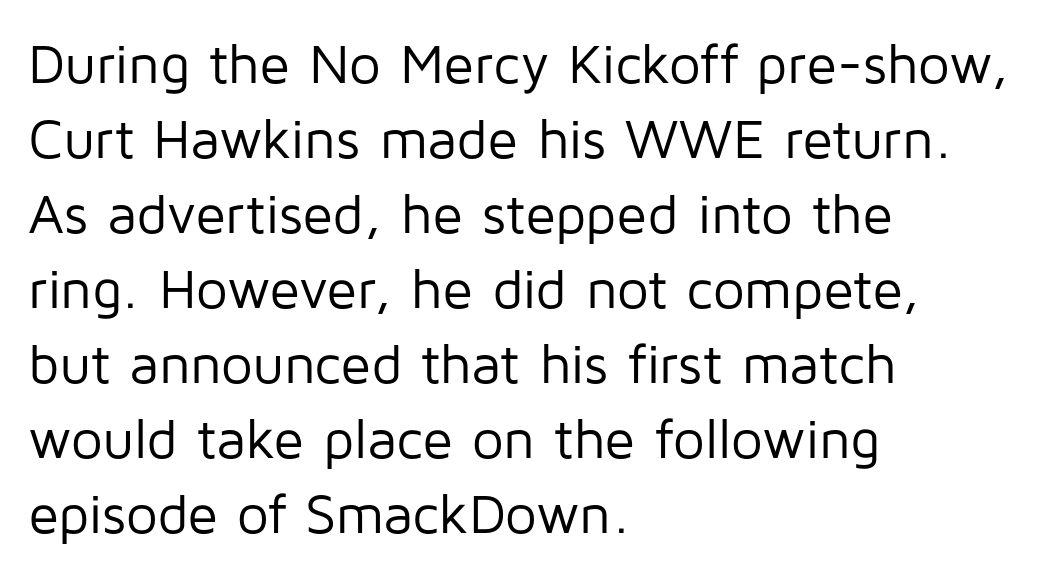
{"serif": "no", "italic": "no", "bold": "no", "weight": "regular", "width": "normal", "stroke_contrast": "low", "x_height": "medium", "monospaced": "no", "underline": "no", "align": "left", "line_spacing": "normal", "line_spacing_ratio": 1.34, "letter_spacing": "normal", "letter_spacing_em": 0.0, "glyph_px": 56}
